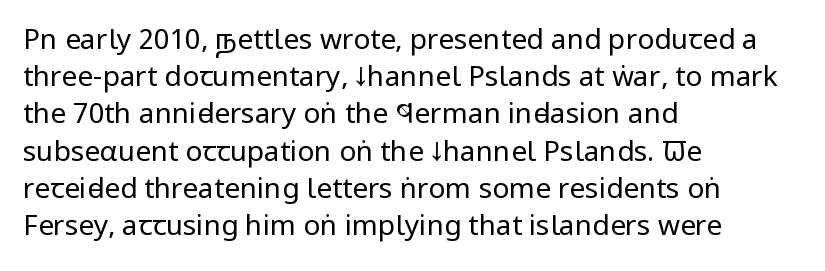
{"serif": "no", "italic": "no", "bold": "no", "weight": "regular", "width": "condensed", "stroke_contrast": "low", "x_height": "large", "monospaced": "no", "underline": "no", "align": "left", "line_spacing": "normal", "line_spacing_ratio": 1.33, "letter_spacing": "normal", "letter_spacing_em": 0.0, "glyph_px": 28}
